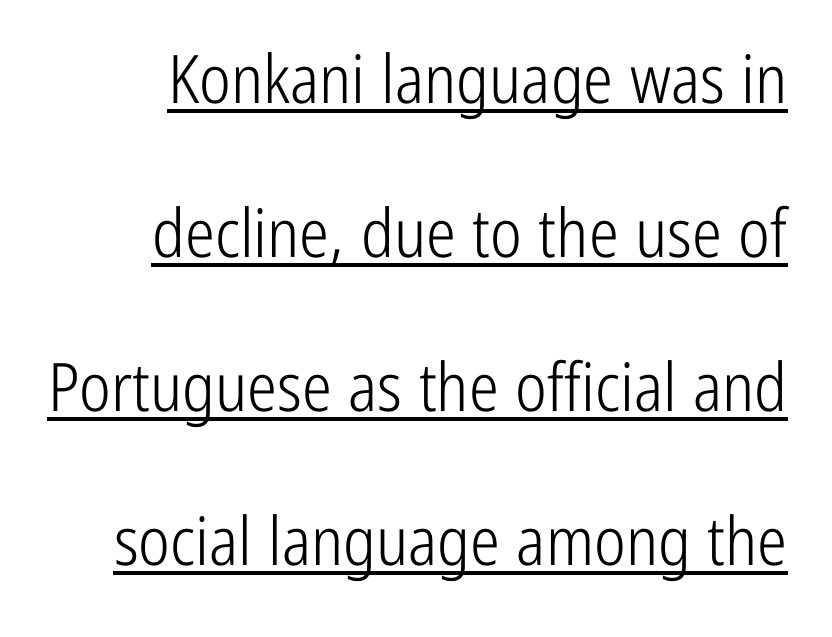
The image shows 67 px light, condensed sans-serif type, upright; set loose line spacing (2.3x), normal letter spacing, underlined; low stroke contrast and a medium x-height.
